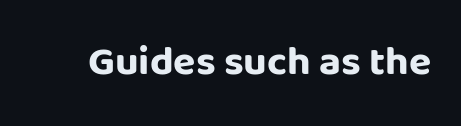
The image shows 41 px bold sans-serif type, upright; set normal letter spacing, not underlined; low stroke contrast and a large x-height.
